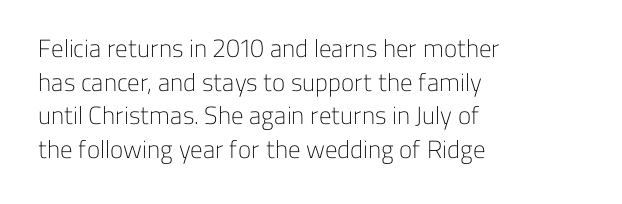
{"italic": "no", "bold": "no", "underline": "no", "align": "left", "line_spacing": "normal", "line_spacing_ratio": 1.35, "letter_spacing": "normal", "letter_spacing_em": 0.0, "glyph_px": 25}
